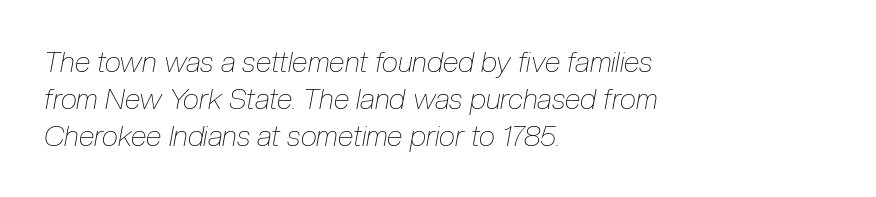
Q: Is the text bold? A: No.
Q: Is the text italic (slanted)? A: Yes, it leans right by about 10 degrees.
Q: Is the text underlined? A: No.
Q: How is the paragraph aligned? A: Left-aligned.
Q: Is the spacing between letters normal or unusually wide? A: Normal.
Q: Is the spacing between lines tight, normal or loose? A: Normal.
Q: Width (condensed, normal, or wide)? A: Condensed.
Q: Stroke contrast? A: Low.
Q: x-height? A: Medium.
Q: Monospaced? A: No.
